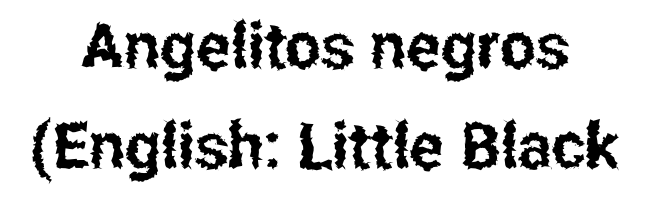
Q: Is the text italic (slanted)? A: No, it is upright.
Q: Is the typeface a serif or a sans-serif typeface? A: Sans-serif.
Q: Is the text underlined? A: No.
Q: How is the paragraph aligned? A: Centered.
Q: Is the spacing between letters normal or unusually wide? A: Normal.
Q: Is the spacing between lines tight, normal or loose? A: Normal.
Q: Width (condensed, normal, or wide)? A: Condensed.
Q: Stroke contrast? A: Low.
Q: x-height? A: Medium.
Q: Monospaced? A: No.
